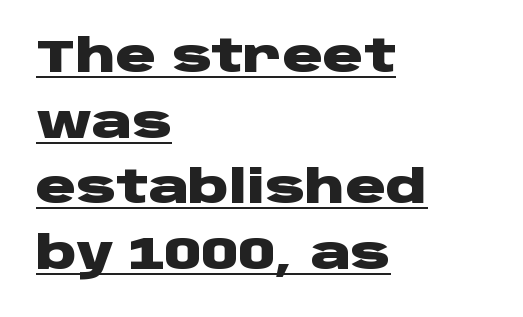
Vertical spacing — default. These lines carry a lot of weight — the face is fully bold. The passage shown is typed in a proportional face where columns would drift. This sample uses a sans-serif face. The gaps between neighbouring characters are ordinary and unremarkable. The typography opts for an upright posture over an oblique one.
